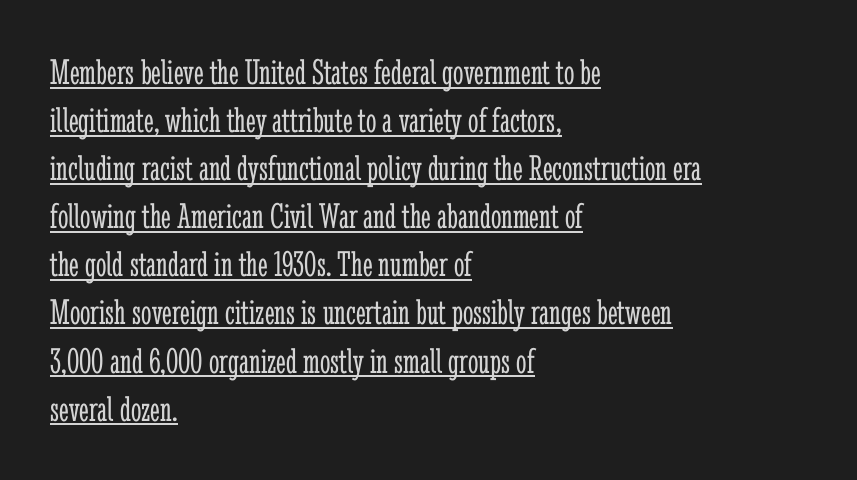
{"serif": "yes", "italic": "no", "bold": "no", "weight": "light", "width": "condensed", "stroke_contrast": "low", "x_height": "medium", "monospaced": "no", "underline": "yes", "align": "left", "line_spacing": "normal", "line_spacing_ratio": 1.3, "letter_spacing": "normal", "letter_spacing_em": 0.0, "glyph_px": 37}
